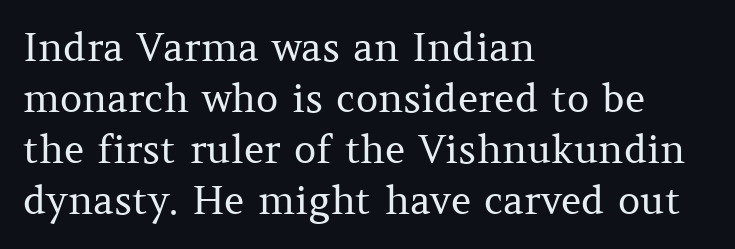
Q: Is the text bold? A: No.
Q: Is the text italic (slanted)? A: No, it is upright.
Q: Is the typeface a serif or a sans-serif typeface? A: Serif.
Q: Is the text underlined? A: No.
Q: How is the paragraph aligned? A: Left-aligned.
Q: Is the spacing between letters normal or unusually wide? A: Normal.
Q: Is the spacing between lines tight, normal or loose? A: Normal.
Q: Width (condensed, normal, or wide)? A: Normal.
Q: Stroke contrast? A: Medium.
Q: x-height? A: Medium.
Q: Monospaced? A: No.
